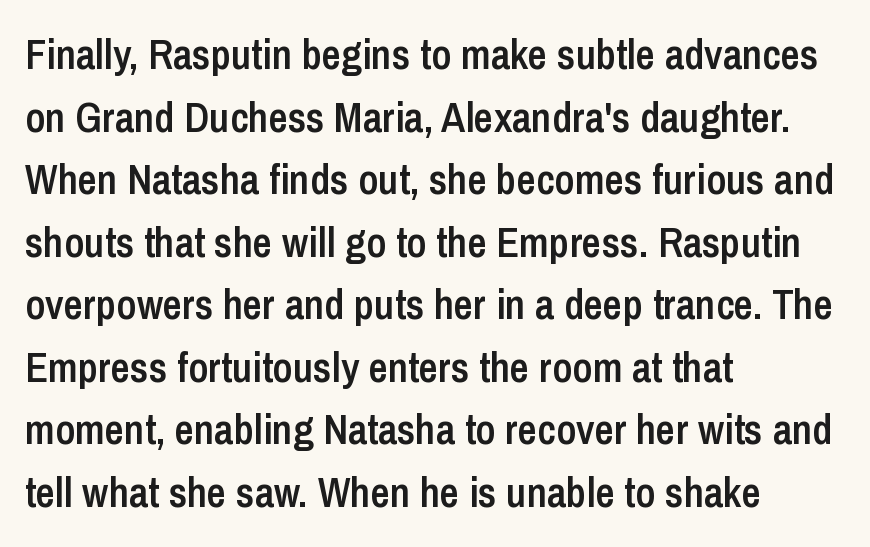
Q: Is the text bold? A: Semi-bold.
Q: Is the text italic (slanted)? A: No, it is upright.
Q: Is the typeface a serif or a sans-serif typeface? A: Sans-serif.
Q: Is the text underlined? A: No.
Q: How is the paragraph aligned? A: Left-aligned.
Q: Is the spacing between letters normal or unusually wide? A: Normal.
Q: Is the spacing between lines tight, normal or loose? A: Normal.
Q: Width (condensed, normal, or wide)? A: Condensed.
Q: Stroke contrast? A: Low.
Q: x-height? A: Medium.
Q: Monospaced? A: No.
